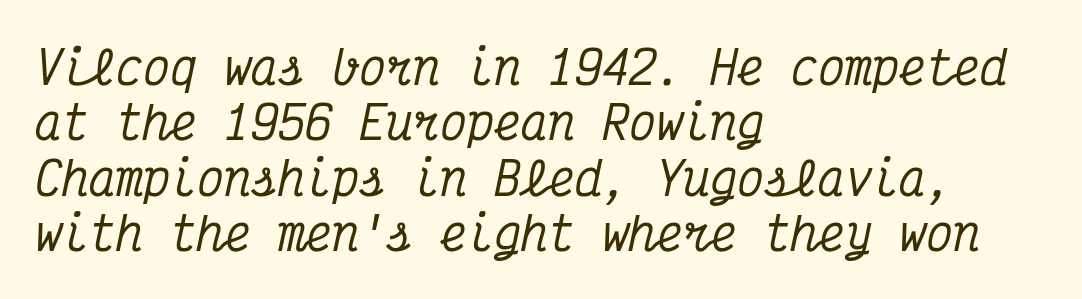
The image shows 45 px condensed serif type, italic (leaning right), monospaced; set left-aligned, line spacing 1.23x, normal letter spacing, not underlined; medium stroke contrast and a medium x-height.
